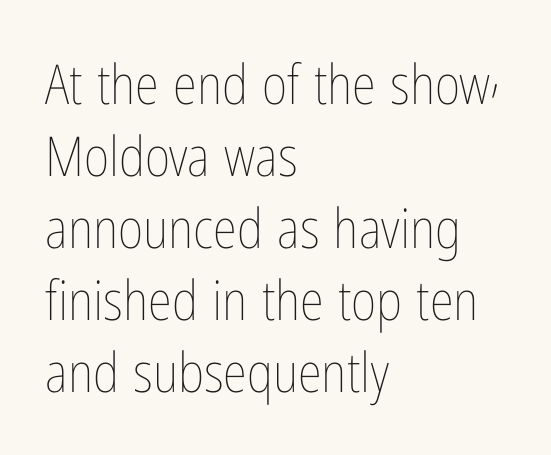
Q: Is the text bold? A: No.
Q: Is the text italic (slanted)? A: No, it is upright.
Q: Is the text underlined? A: No.
Q: How is the paragraph aligned? A: Left-aligned.
Q: Is the spacing between letters normal or unusually wide? A: Normal.
Q: Is the spacing between lines tight, normal or loose? A: Normal.
Q: Width (condensed, normal, or wide)? A: Condensed.
Q: Stroke contrast? A: Low.
Q: x-height? A: Medium.
Q: Monospaced? A: No.
